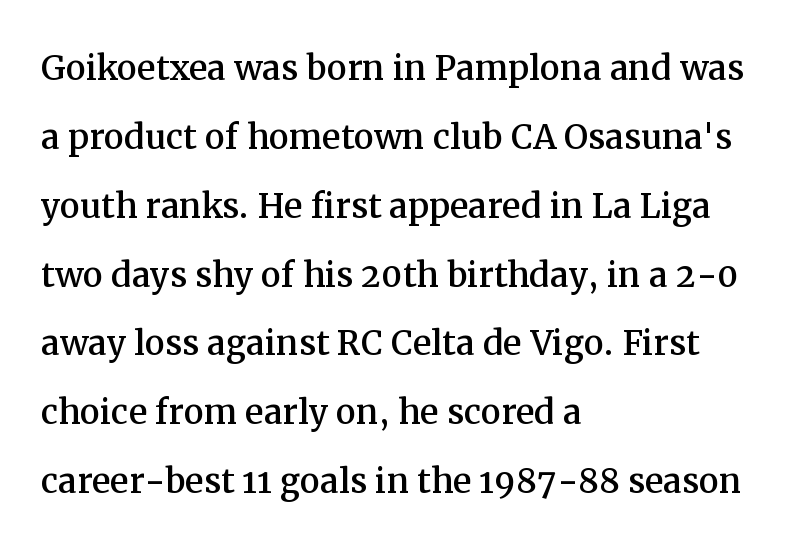
{"serif": "yes", "italic": "no", "width": "normal", "stroke_contrast": "medium", "x_height": "medium", "monospaced": "no", "underline": "no", "align": "left", "line_spacing": "normal", "line_spacing_ratio": 1.53, "letter_spacing": "normal", "letter_spacing_em": 0.0, "glyph_px": 45}
